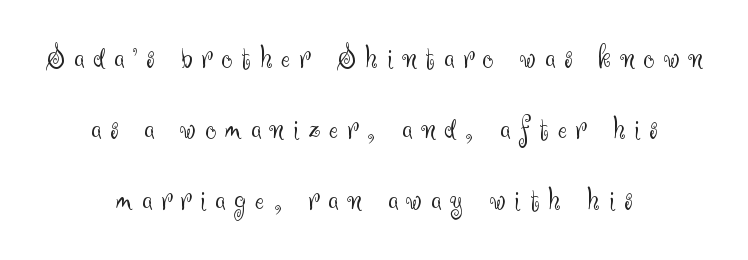
The image shows 34 px light sans-serif type, upright; set centered, loose line spacing (2.09x), unusually wide letter spacing (+0.27 em), not underlined; medium stroke contrast and a small x-height.
